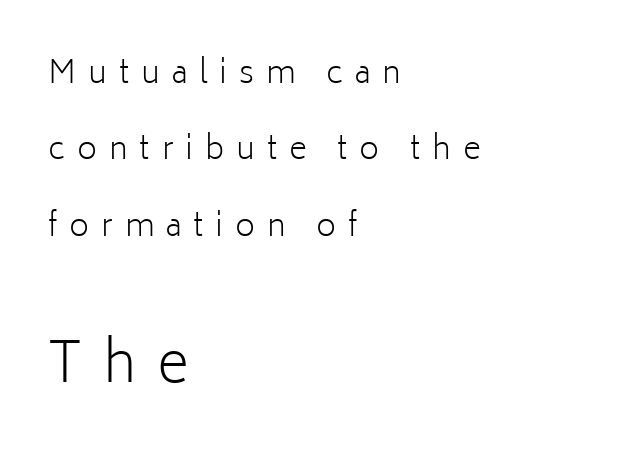
Q: Is the text bold? A: No.
Q: Is the text italic (slanted)? A: No, it is upright.
Q: Is the typeface a serif or a sans-serif typeface? A: Sans-serif.
Q: Is the text underlined? A: No.
Q: How is the paragraph aligned? A: Left-aligned.
Q: Is the spacing between letters normal or unusually wide? A: Unusually wide.
Q: Is the spacing between lines tight, normal or loose? A: Loose.
Q: Which block of text is set in a larger size, the first (top) or the second (bottom)? A: The second (bottom) one.
Q: Width (condensed, normal, or wide)? A: Normal.
Q: Stroke contrast? A: Low.
Q: x-height? A: Medium.
Q: Monospaced? A: No.
